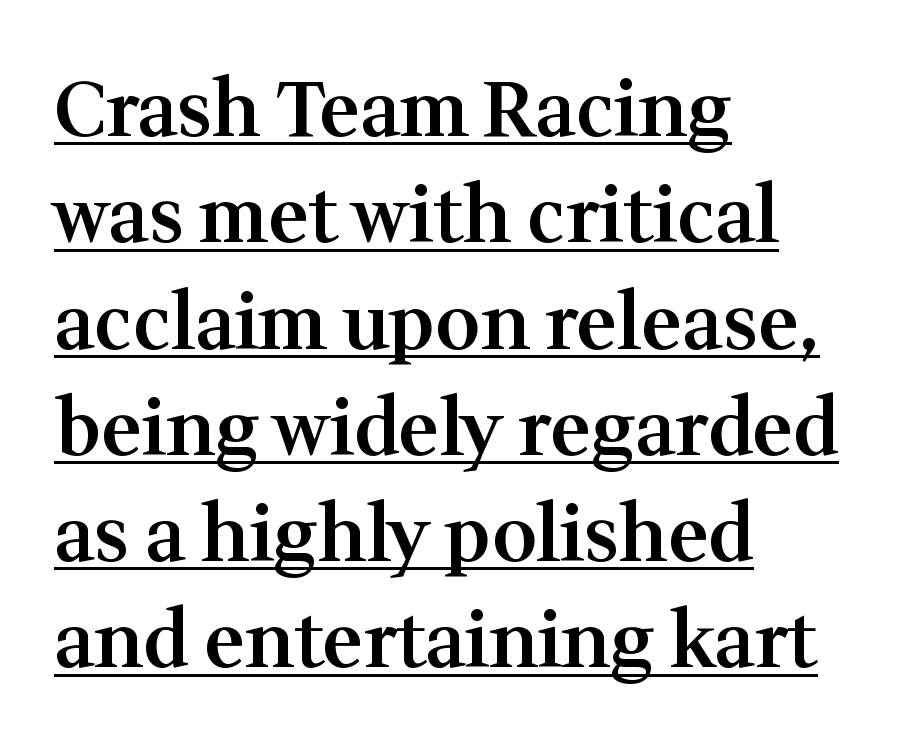
{"serif": "yes", "italic": "no", "bold": "semi", "weight": "semibold", "width": "normal", "stroke_contrast": "medium", "x_height": "medium", "monospaced": "no", "underline": "yes", "align": "left", "line_spacing": "normal", "line_spacing_ratio": 1.38, "letter_spacing": "normal", "letter_spacing_em": 0.0, "glyph_px": 77}
